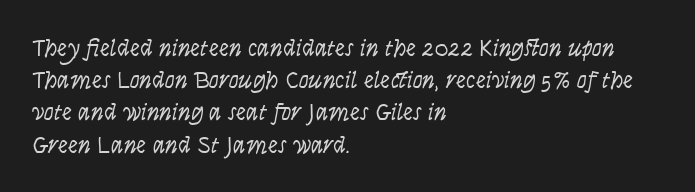
The image shows 25 px text type; set left-aligned, normal line spacing (1.29x), normal letter spacing, not underlined.
